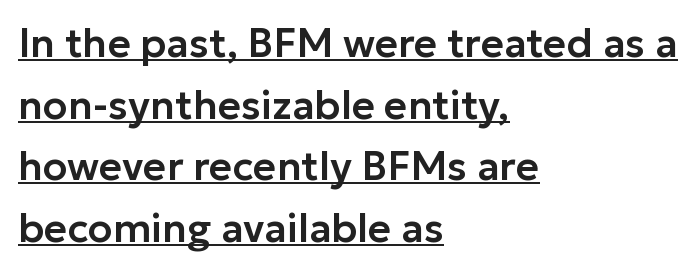
The image shows 40 px sans-serif type, upright; set left-aligned, normal line spacing (1.54x), normal letter spacing, underlined; low stroke contrast and a medium x-height.
